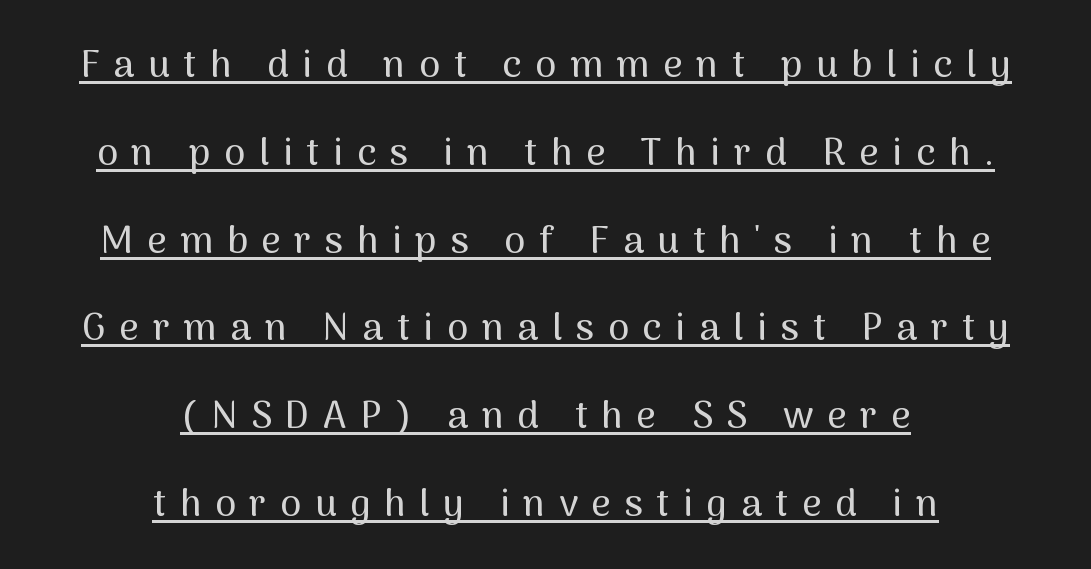
Characters remain perfectly vertical along every line. Serif or sans? Sans — the stroke terminals are bare. Substantial extra tracking has been applied to these lines. The typesetter has applied underlining to the passage shown.
